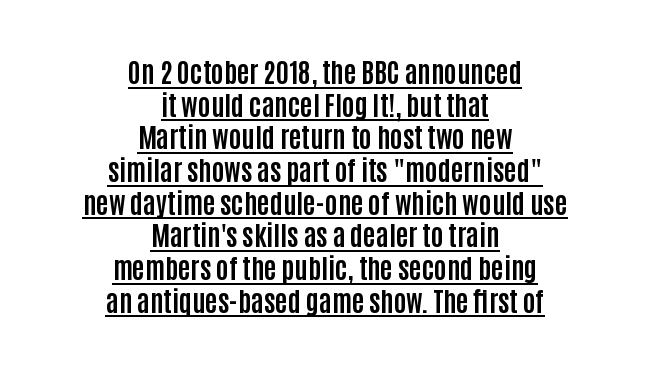
Q: Is the text bold? A: Yes.
Q: Is the text italic (slanted)? A: No, it is upright.
Q: Is the text underlined? A: Yes.
Q: How is the paragraph aligned? A: Centered.
Q: Is the spacing between letters normal or unusually wide? A: Normal.
